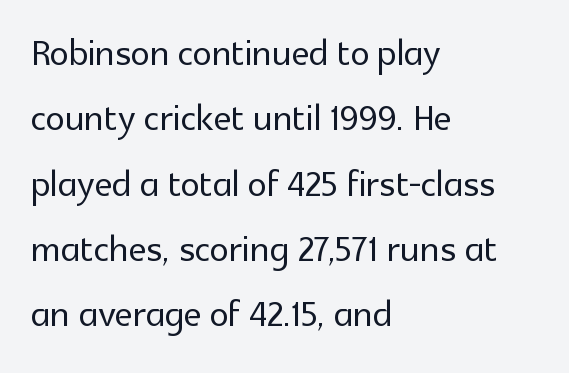
The image shows 48 px sans-serif type, upright; set left-aligned, normal line spacing (1.36x), normal letter spacing, not underlined; a medium x-height.
